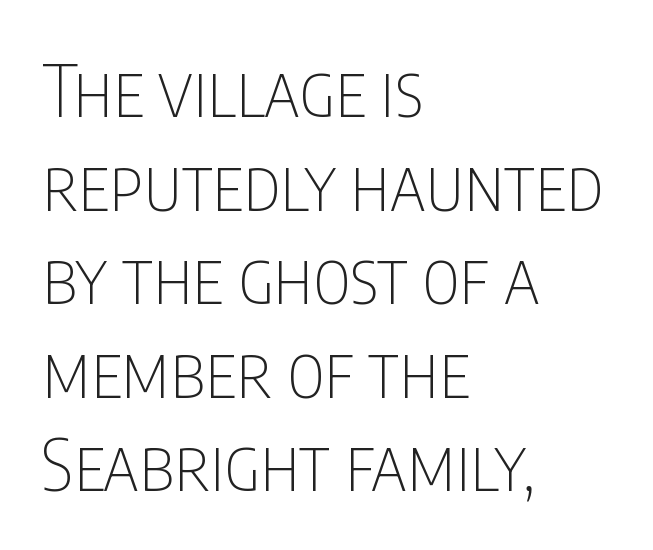
Q: Is the text bold? A: No.
Q: Is the text italic (slanted)? A: No, it is upright.
Q: Is the typeface a serif or a sans-serif typeface? A: Sans-serif.
Q: Is the text underlined? A: No.
Q: How is the paragraph aligned? A: Left-aligned.
Q: Is the spacing between letters normal or unusually wide? A: Normal.
Q: Is the spacing between lines tight, normal or loose? A: Normal.
Q: Width (condensed, normal, or wide)? A: Condensed.
Q: Stroke contrast? A: Low.
Q: x-height? A: Large.
Q: Monospaced? A: No.
